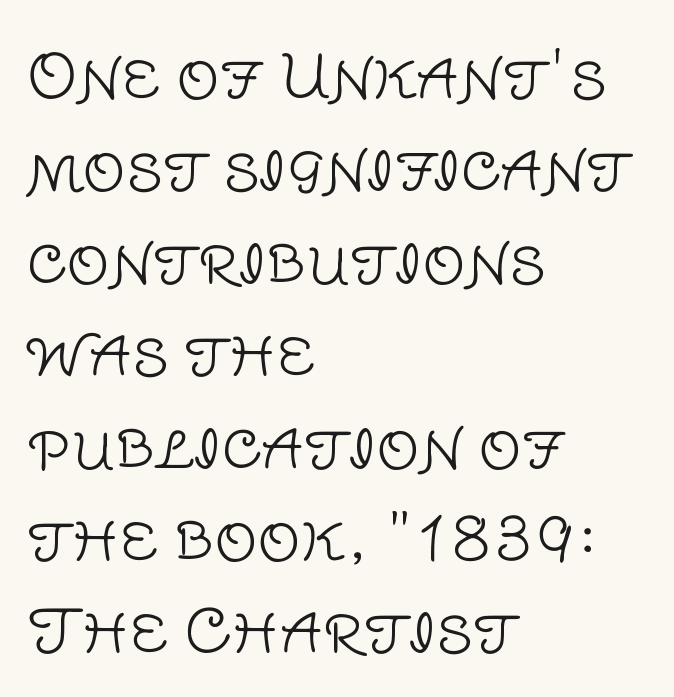
{"serif": "no", "bold": "no", "weight": "light", "width": "normal", "stroke_contrast": "low", "x_height": "large", "monospaced": "no", "underline": "no", "align": "left", "line_spacing": "normal", "line_spacing_ratio": 1.54, "letter_spacing": "normal", "letter_spacing_em": 0.0, "glyph_px": 60}
